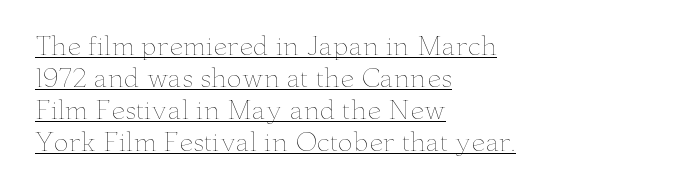
Q: Is the text bold? A: No.
Q: Is the text italic (slanted)? A: No, it is upright.
Q: Is the text underlined? A: Yes.
Q: How is the paragraph aligned? A: Left-aligned.
Q: Is the spacing between letters normal or unusually wide? A: Normal.
Q: Is the spacing between lines tight, normal or loose? A: Normal.
